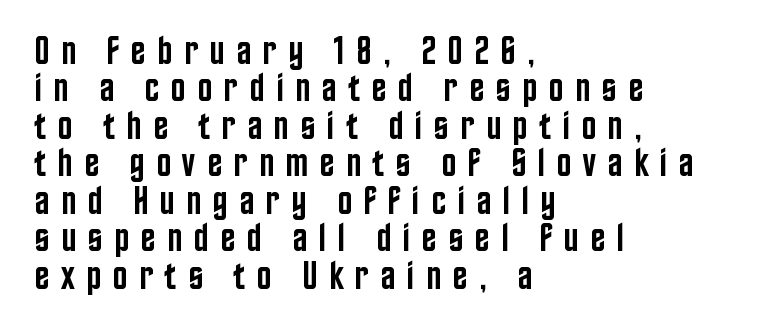
The rendering uses natural spacing where letterforms have individual widths. Firm but not heavy-handed strokes: this text is semibold. Clear beneath every line of the passage. Which margin do the lines hug? The left one — the right edge is uneven. The designer dialed line spacing down below the default. The passage shown has open, widely tracked lettering throughout.
